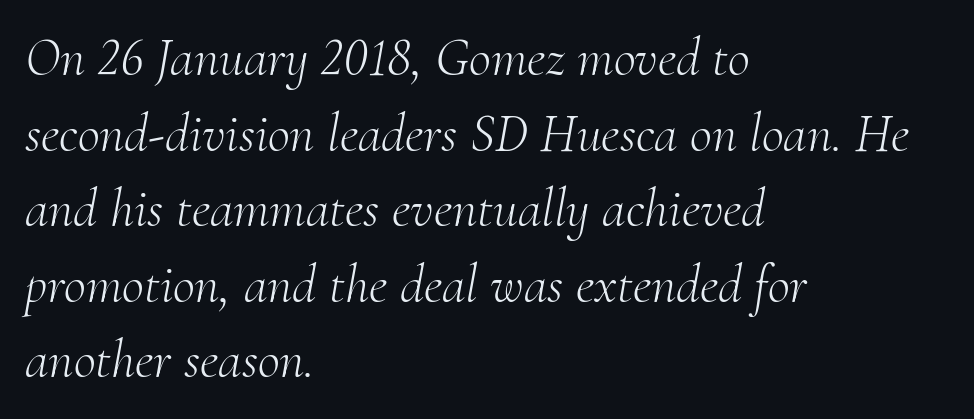
The image shows 54 px light serif type, italic (leaning right); set left-aligned, normal line spacing (1.4x), normal letter spacing, not underlined; medium stroke contrast and a small x-height.
